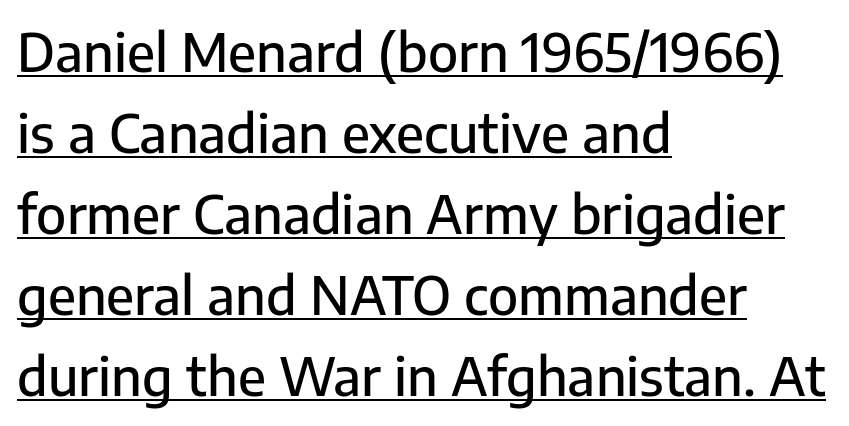
Q: Is the text italic (slanted)? A: No, it is upright.
Q: Is the typeface a serif or a sans-serif typeface? A: Sans-serif.
Q: Is the text underlined? A: Yes.
Q: How is the paragraph aligned? A: Left-aligned.
Q: Is the spacing between letters normal or unusually wide? A: Normal.
Q: Is the spacing between lines tight, normal or loose? A: Normal.
Q: Width (condensed, normal, or wide)? A: Normal.
Q: Stroke contrast? A: Low.
Q: x-height? A: Medium.
Q: Monospaced? A: No.
